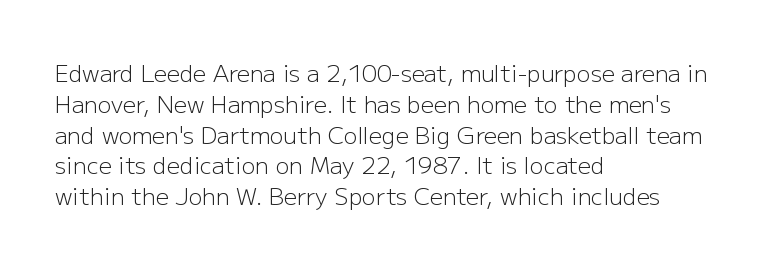
Descenders are the only things crossing below the line. The font sits on the lighter half of the weight spectrum, regular included. Does the copy run flush right? No — it runs flush left. Vertically, the passage feels balanced, rows spaced as you'd expect.
